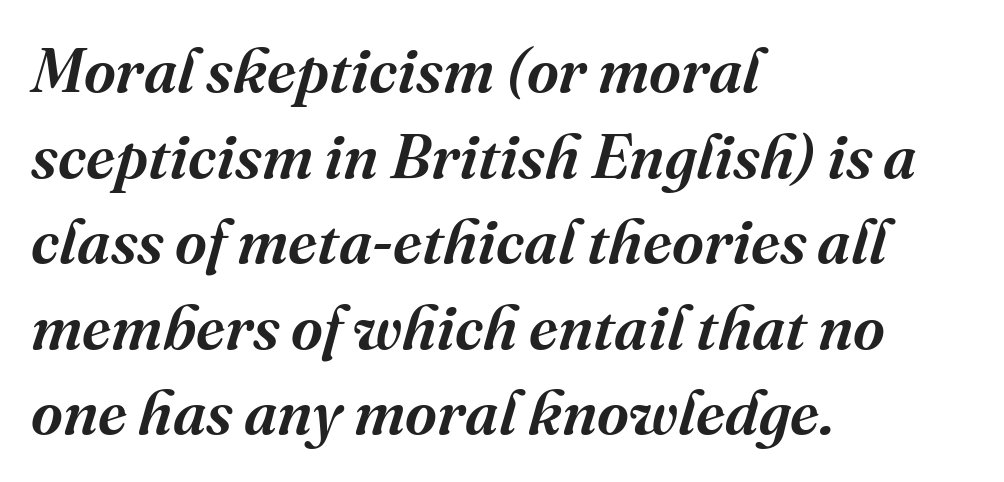
{"serif": "yes", "italic": "yes", "lean": "right", "slant_degrees": 16, "bold": "semi", "weight": "semibold", "width": "normal", "stroke_contrast": "medium", "x_height": "medium", "monospaced": "no", "underline": "no", "align": "left", "line_spacing": "normal", "line_spacing_ratio": 1.38, "letter_spacing": "normal", "letter_spacing_em": 0.0, "glyph_px": 62}
